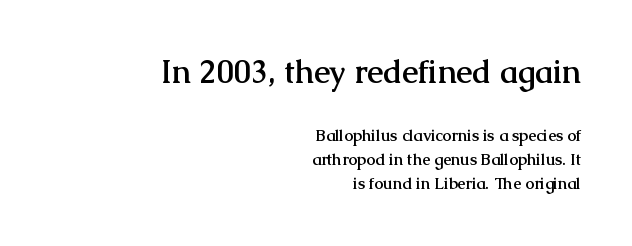
Q: Is the text bold? A: Yes.
Q: Is the text italic (slanted)? A: No, it is upright.
Q: Is the typeface a serif or a sans-serif typeface? A: Serif.
Q: Is the text underlined? A: No.
Q: How is the paragraph aligned? A: Right-aligned.
Q: Is the spacing between letters normal or unusually wide? A: Normal.
Q: Is the spacing between lines tight, normal or loose? A: Normal.
Q: Which block of text is set in a larger size, the first (top) or the second (bottom)? A: The first (top) one.
Q: Width (condensed, normal, or wide)? A: Normal.
Q: Stroke contrast? A: Medium.
Q: x-height? A: Medium.
Q: Monospaced? A: No.
